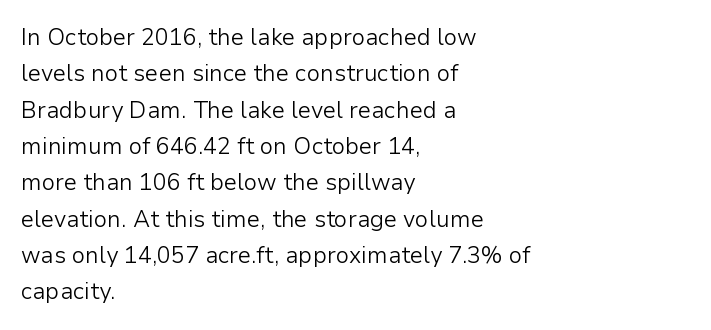
{"italic": "no", "bold": "no", "underline": "no", "align": "left", "line_spacing": "normal", "line_spacing_ratio": 1.58, "letter_spacing": "normal", "letter_spacing_em": 0.0, "glyph_px": 23}
